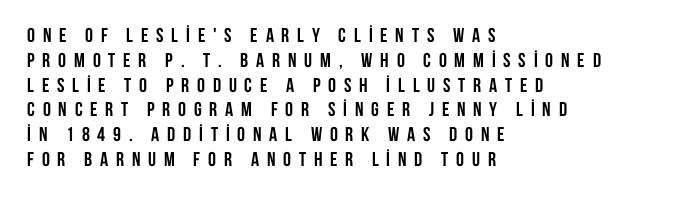
{"italic": "no", "bold": "yes", "underline": "no", "align": "left", "line_spacing_ratio": 1.24, "letter_spacing": "wide", "letter_spacing_em": 0.39, "glyph_px": 20}
